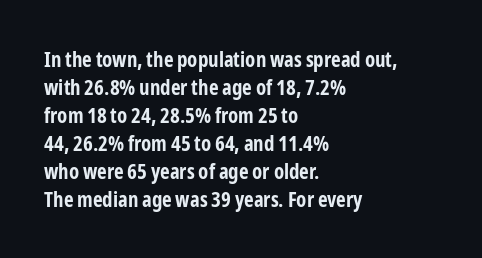
The image shows 21 px bold type, upright; set left-aligned, normal line spacing (1.33x), normal letter spacing, not underlined.
